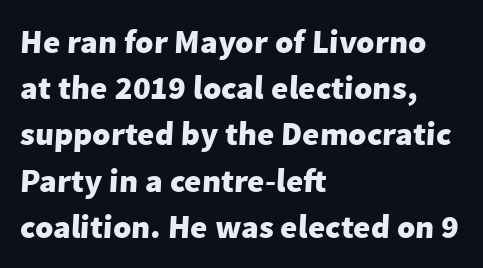
{"serif": "no", "bold": "yes", "weight": "heavy", "width": "normal", "stroke_contrast": "low", "x_height": "medium", "monospaced": "no", "underline": "no", "align": "left", "line_spacing": "normal", "line_spacing_ratio": 1.4, "letter_spacing": "normal", "letter_spacing_em": 0.0, "glyph_px": 33}
